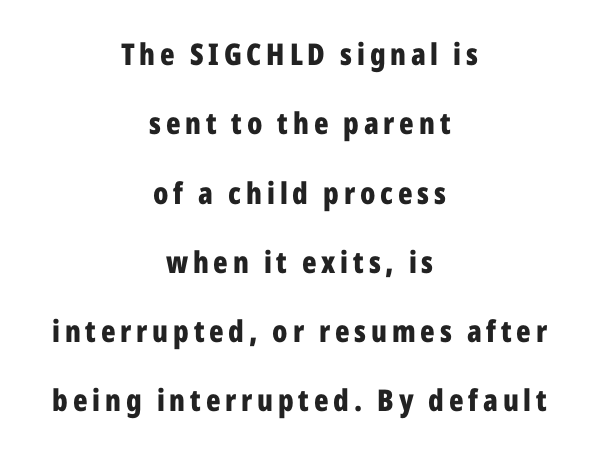
Q: Is the text bold? A: Yes.
Q: Is the text italic (slanted)? A: No, it is upright.
Q: Is the typeface a serif or a sans-serif typeface? A: Sans-serif.
Q: Is the text underlined? A: No.
Q: How is the paragraph aligned? A: Centered.
Q: Is the spacing between lines tight, normal or loose? A: Loose.
Q: Width (condensed, normal, or wide)? A: Condensed.
Q: Stroke contrast? A: Low.
Q: x-height? A: Medium.
Q: Monospaced? A: No.
